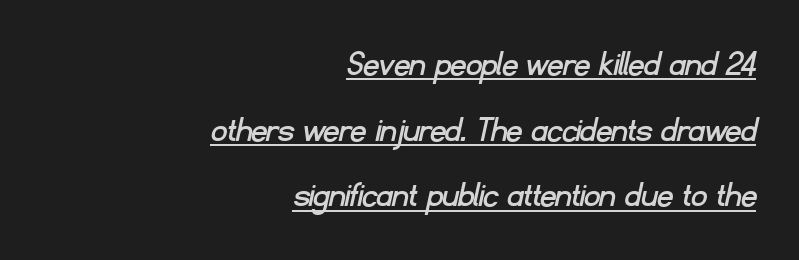
Caption: multi-line text, flush right, ragged left. Compared with undecorated copy, this sample adds a rule below the words. Serifs: no, the terminals of the letterforms are clean. Spacing verdict: proportional, widths tailored to each character. Characters follow at the spacing the type designer built in.
